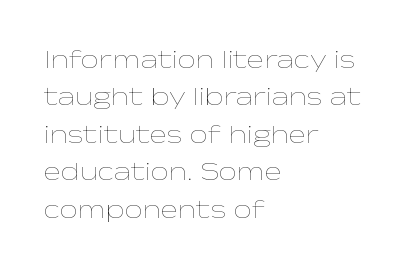
The image shows 26 px text type, upright; set left-aligned, normal line spacing (1.44x), normal letter spacing, not underlined.
